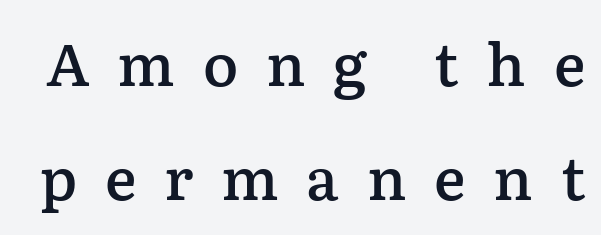
{"serif": "yes", "italic": "no", "bold": "semi", "weight": "semibold", "width": "normal", "stroke_contrast": "low", "x_height": "medium", "monospaced": "no", "underline": "no", "line_spacing": "loose", "line_spacing_ratio": 1.93, "letter_spacing": "wide", "letter_spacing_em": 0.47, "glyph_px": 59}
